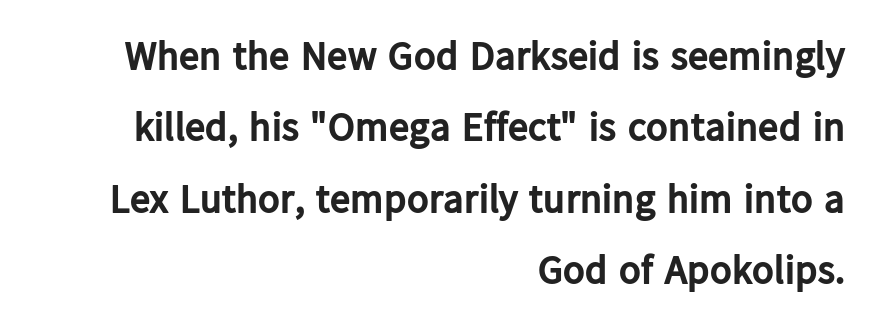
{"serif": "no", "italic": "no", "bold": "yes", "weight": "bold", "width": "normal", "stroke_contrast": "low", "x_height": "medium", "monospaced": "no", "underline": "no", "align": "right", "line_spacing_ratio": 1.74, "letter_spacing": "normal", "letter_spacing_em": 0.0, "glyph_px": 41}
